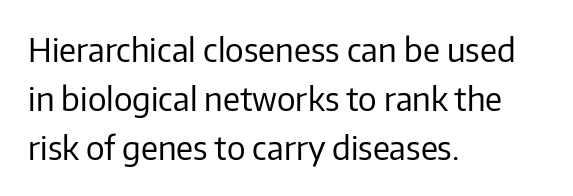
Observe the absence of serifs on each vertical stroke in this sample. Think of a printed novel: that variable character pitch is what you see here. The lines are quadded left. Here the glyphs are tracked normally, forming tight word shapes. Caption: face not bold, strokes unweighted.
